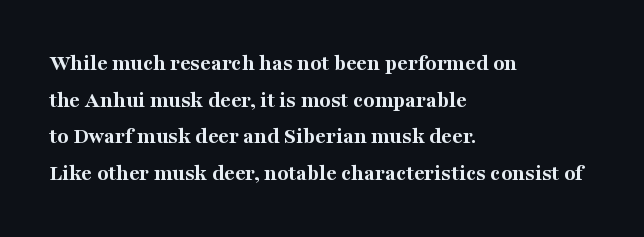
{"italic": "no", "bold": "yes", "underline": "no", "align": "left", "line_spacing": "normal", "line_spacing_ratio": 1.59, "letter_spacing": "normal", "letter_spacing_em": 0.0, "glyph_px": 23}
